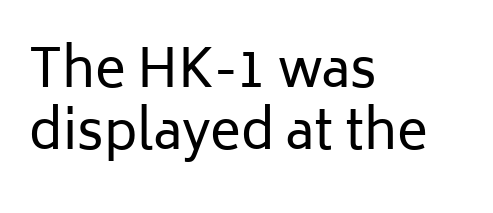
The image shows 52 px regular-weight sans-serif type, upright; set left-aligned, line spacing 1.19x, normal letter spacing, not underlined; low stroke contrast and a medium x-height.
